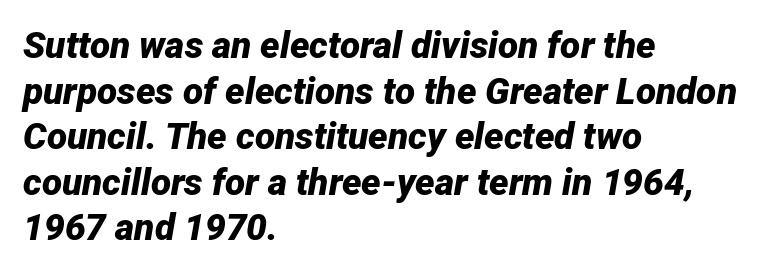
Words float on clear page, feet unadorned. The typesetter chose a ragged-right arrangement here. The passage shown leans; its letterforms are oblique. This sample has the flowing, uneven cadence of proportional lettering.
